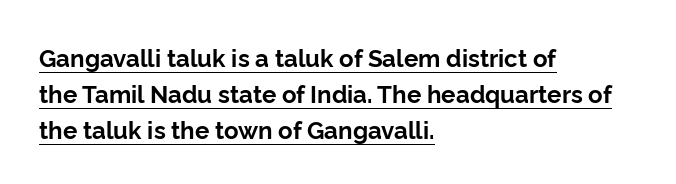
Rendered with straight, roman letterforms. In terms of letterspacing, this is plain default setting. The text block is weighted toward the left margin, trailing off unevenly rightward. Quick note: underline on. A dark, heavy texture on the line: the type is bold. The passage shown stacks its lines at a standard gap.
